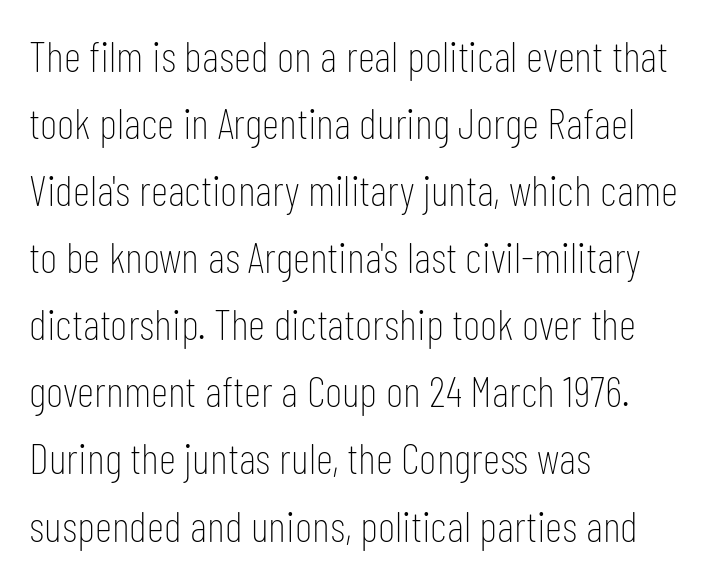
{"serif": "no", "italic": "no", "bold": "no", "weight": "thin", "width": "condensed", "stroke_contrast": "low", "x_height": "medium", "monospaced": "no", "underline": "no", "align": "left", "line_spacing": "normal", "line_spacing_ratio": 1.56, "letter_spacing": "normal", "letter_spacing_em": 0.0, "glyph_px": 43}
